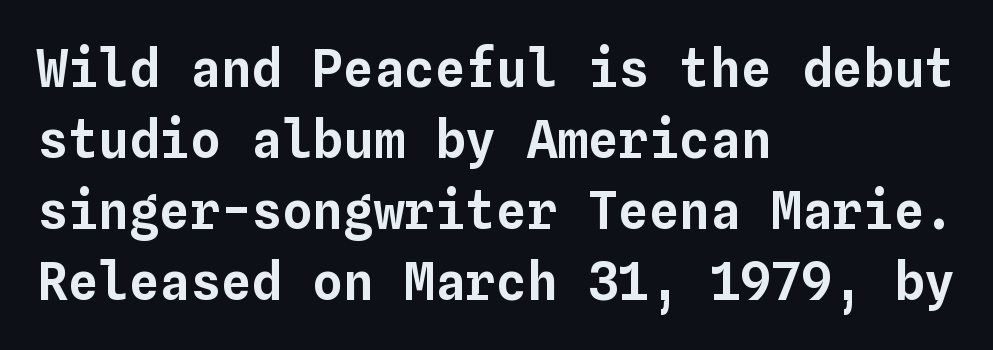
This sample uses plain, unmodified letter spacing. Vertical spacing — default. Tall strokes in this sample are plumb rather than angled. The words here are not underlined. Each letter, wide or thin by design, is forced into the same width here. One-word summary of the alignment: left.
